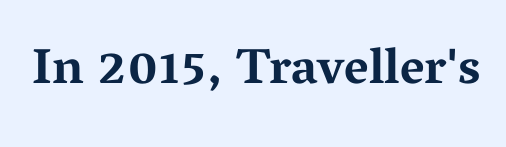
Q: Is the text bold? A: Yes.
Q: Is the text italic (slanted)? A: No, it is upright.
Q: Is the typeface a serif or a sans-serif typeface? A: Serif.
Q: Is the text underlined? A: No.
Q: Is the spacing between letters normal or unusually wide? A: Normal.
Q: Width (condensed, normal, or wide)? A: Wide.
Q: Stroke contrast? A: Medium.
Q: x-height? A: Medium.
Q: Monospaced? A: No.
